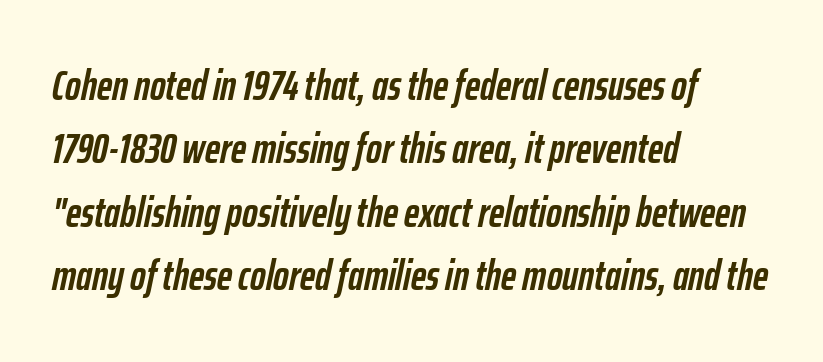
{"italic": "yes", "lean": "right", "slant_degrees": 12, "bold": "yes", "weight": "semibold", "width": "condensed", "stroke_contrast": "low", "x_height": "medium", "monospaced": "no", "underline": "no", "align": "left", "line_spacing": "normal", "line_spacing_ratio": 1.51, "letter_spacing": "normal", "letter_spacing_em": 0.0, "glyph_px": 42}
